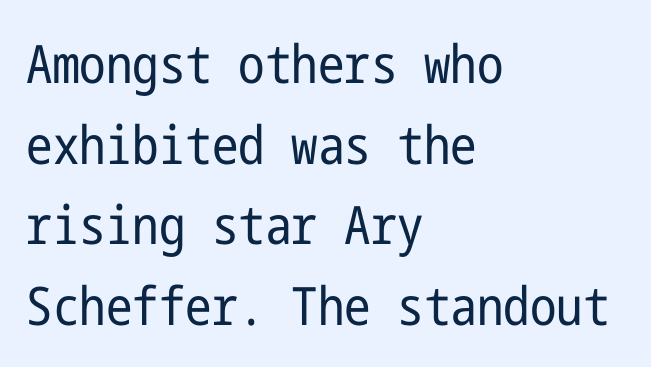
Q: Is the text bold? A: No.
Q: Is the text italic (slanted)? A: No, it is upright.
Q: Is the typeface a serif or a sans-serif typeface? A: Sans-serif.
Q: Is the text underlined? A: No.
Q: How is the paragraph aligned? A: Left-aligned.
Q: Is the spacing between letters normal or unusually wide? A: Normal.
Q: Is the spacing between lines tight, normal or loose? A: Normal.
Q: Width (condensed, normal, or wide)? A: Condensed.
Q: Stroke contrast? A: Low.
Q: x-height? A: Medium.
